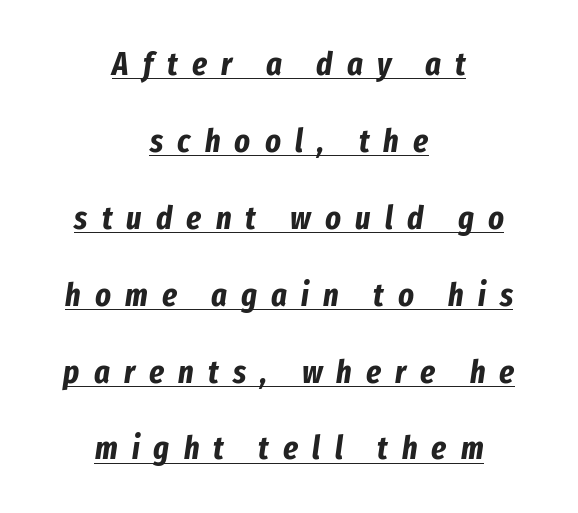
{"italic": "yes", "lean": "right", "slant_degrees": 8, "bold": "yes", "weight": "bold", "width": "condensed", "stroke_contrast": "low", "x_height": "medium", "monospaced": "no", "underline": "yes", "align": "center", "line_spacing": "loose", "line_spacing_ratio": 2.33, "letter_spacing": "wide", "letter_spacing_em": 0.43, "glyph_px": 33}
